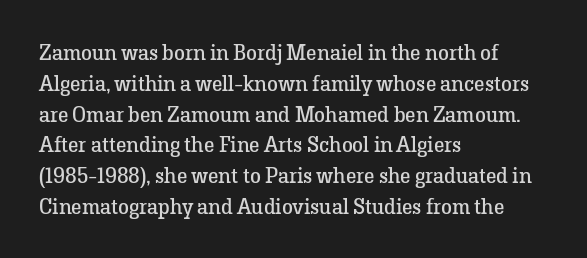
Q: Is the text bold? A: No.
Q: Is the text italic (slanted)? A: No, it is upright.
Q: Is the text underlined? A: No.
Q: How is the paragraph aligned? A: Left-aligned.
Q: Is the spacing between letters normal or unusually wide? A: Normal.
Q: Is the spacing between lines tight, normal or loose? A: Normal.
